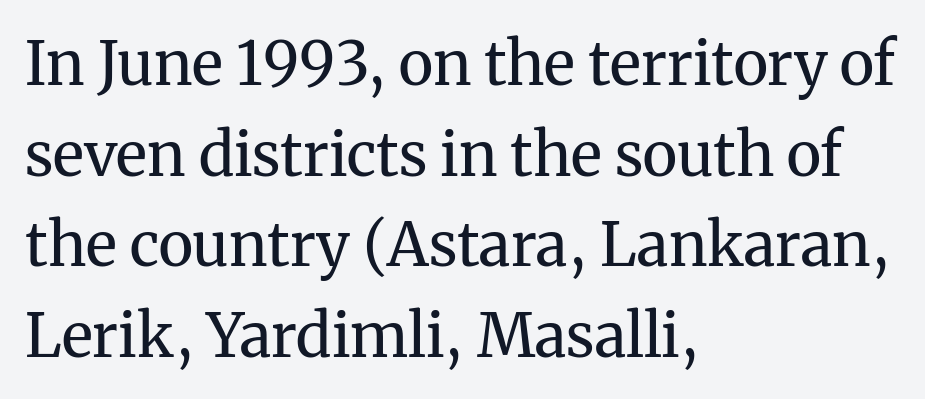
These lines are rendered in a variable-pitch font. This sample is left-justified, so line endings fall wherever the words run out. No extra ink here — the face is not bold. Observe the serifs anchoring each vertical stroke in this sample. The letters sit at their default tracking, neither squeezed nor spread.
